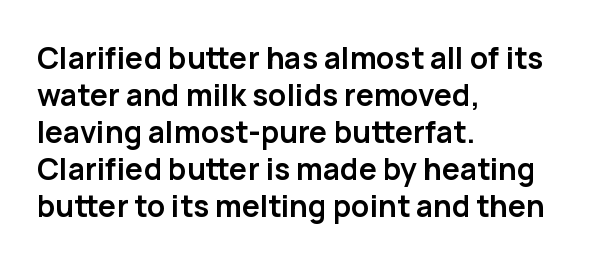
{"serif": "no", "italic": "no", "bold": "yes", "weight": "semibold", "width": "normal", "stroke_contrast": "low", "x_height": "medium", "monospaced": "no", "underline": "no", "align": "left", "line_spacing_ratio": 1.23, "letter_spacing": "normal", "letter_spacing_em": 0.0, "glyph_px": 30}
